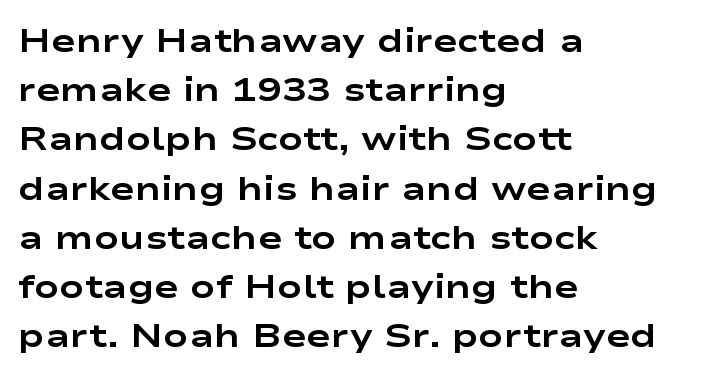
This rendering leaves character spacing at its baseline value. Heft: maximum for text — a bold. This rendering employs a face without finishing strokes, i.e., a sans-serif. Quick note: not italic, upright.
